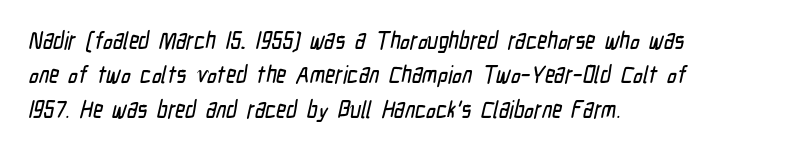
The image shows 24 px text type; set left-aligned, normal line spacing (1.43x), normal letter spacing, not underlined.
